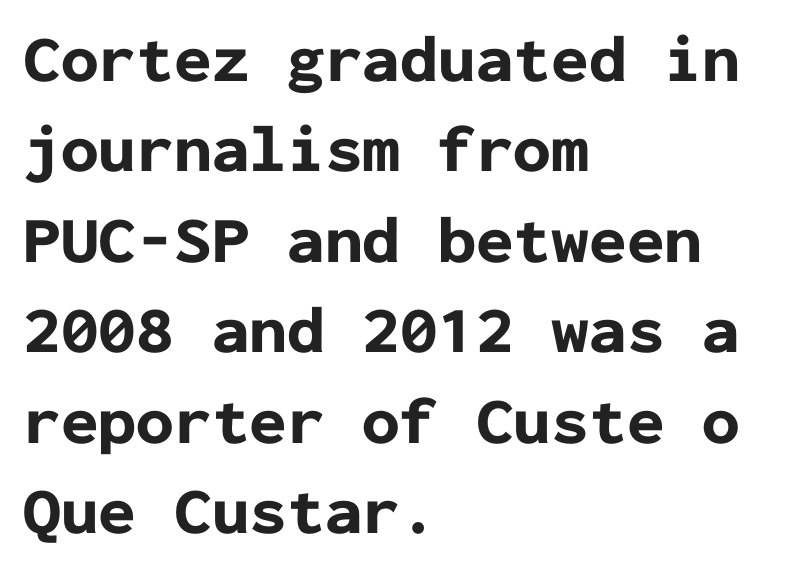
{"serif": "no", "italic": "no", "bold": "yes", "weight": "bold", "width": "normal", "stroke_contrast": "low", "x_height": "medium", "monospaced": "yes", "underline": "no", "align": "left", "line_spacing": "normal", "line_spacing_ratio": 1.35, "letter_spacing": "normal", "letter_spacing_em": 0.0, "glyph_px": 67}
